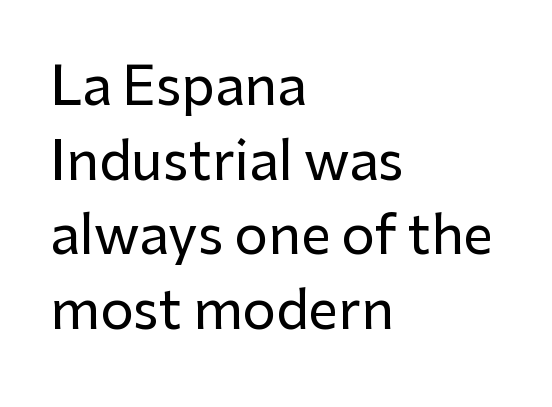
{"serif": "no", "italic": "no", "width": "normal", "stroke_contrast": "low", "x_height": "medium", "monospaced": "no", "underline": "no", "align": "left", "line_spacing": "normal", "line_spacing_ratio": 1.41, "letter_spacing": "normal", "letter_spacing_em": 0.0, "glyph_px": 53}
